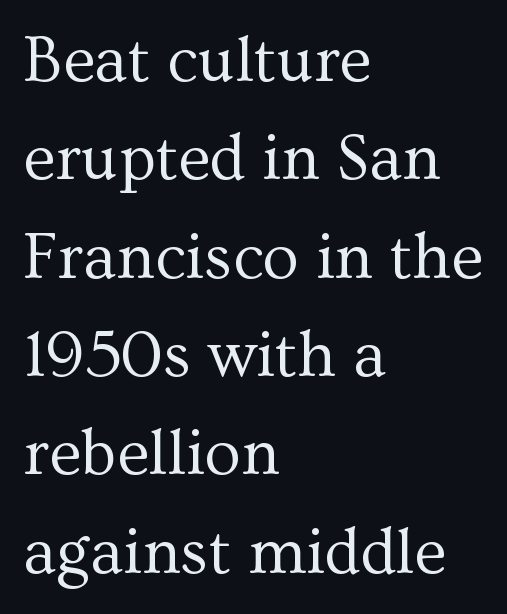
Q: Is the text bold? A: No.
Q: Is the text italic (slanted)? A: No, it is upright.
Q: Is the typeface a serif or a sans-serif typeface? A: Serif.
Q: Is the text underlined? A: No.
Q: How is the paragraph aligned? A: Left-aligned.
Q: Is the spacing between letters normal or unusually wide? A: Normal.
Q: Is the spacing between lines tight, normal or loose? A: Normal.
Q: Width (condensed, normal, or wide)? A: Normal.
Q: Stroke contrast? A: Medium.
Q: x-height? A: Medium.
Q: Monospaced? A: No.
